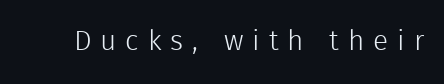
Q: Is the text bold? A: No.
Q: Is the text italic (slanted)? A: No, it is upright.
Q: Is the typeface a serif or a sans-serif typeface? A: Sans-serif.
Q: Is the text underlined? A: No.
Q: Is the spacing between letters normal or unusually wide? A: Unusually wide.
Q: Width (condensed, normal, or wide)? A: Normal.
Q: x-height? A: Medium.
Q: Monospaced? A: No.
